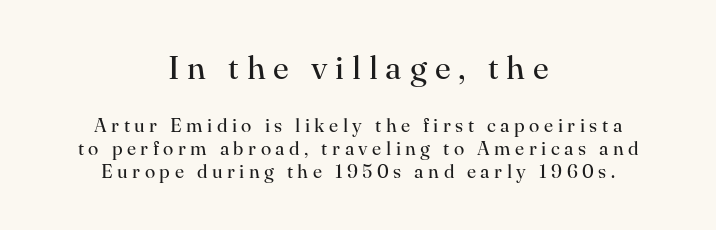
{"serif": "yes", "italic": "no", "bold": "no", "weight": "regular", "width": "normal", "stroke_contrast": "high", "x_height": "small", "monospaced": "no", "underline": "no", "align": "center", "line_spacing_ratio": 1.22, "letter_spacing": "wide", "letter_spacing_em": 0.24, "larger_block": "first", "size_ratio": 1.74, "glyph_px": 33}
